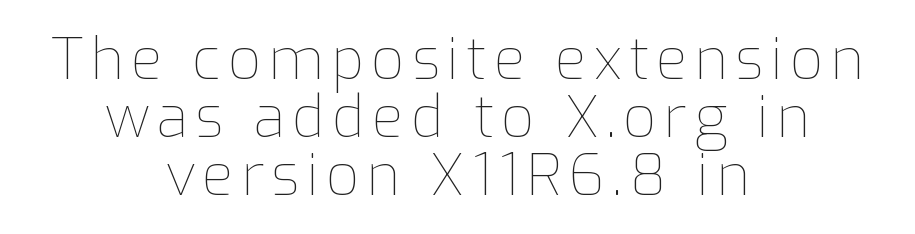
Horizontal bands of white between lines are thin slivers. Rule under the text: the space is simply empty. Notice how the passage keeps no hard edge, just a central spine. Do the characters align in a grid? No, the font is proportional.
